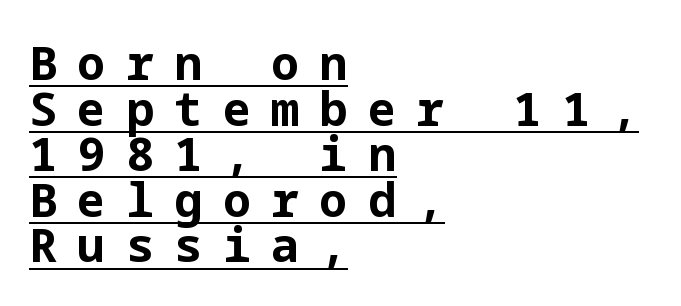
Q: Is the text bold? A: Yes.
Q: Is the text italic (slanted)? A: No, it is upright.
Q: Is the typeface a serif or a sans-serif typeface? A: Sans-serif.
Q: Is the text underlined? A: Yes.
Q: How is the paragraph aligned? A: Left-aligned.
Q: Is the spacing between letters normal or unusually wide? A: Unusually wide.
Q: Is the spacing between lines tight, normal or loose? A: Tight.
Q: Width (condensed, normal, or wide)? A: Normal.
Q: Stroke contrast? A: Low.
Q: x-height? A: Medium.
